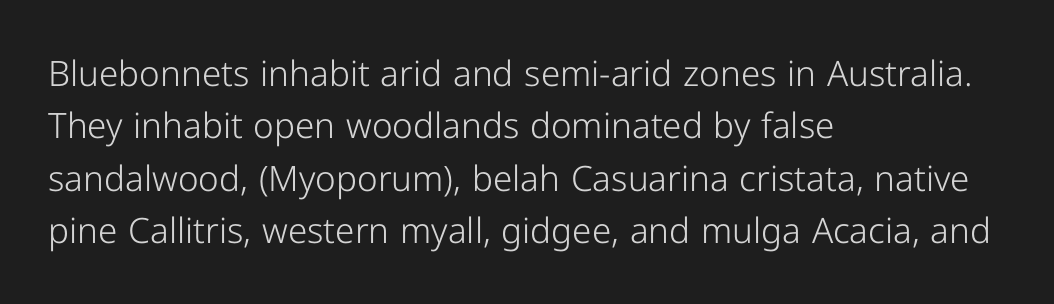
Q: Is the text bold? A: No.
Q: Is the text italic (slanted)? A: No, it is upright.
Q: Is the typeface a serif or a sans-serif typeface? A: Sans-serif.
Q: Is the text underlined? A: No.
Q: How is the paragraph aligned? A: Left-aligned.
Q: Is the spacing between letters normal or unusually wide? A: Normal.
Q: Is the spacing between lines tight, normal or loose? A: Normal.
Q: Width (condensed, normal, or wide)? A: Normal.
Q: Stroke contrast? A: Low.
Q: x-height? A: Medium.
Q: Monospaced? A: No.
